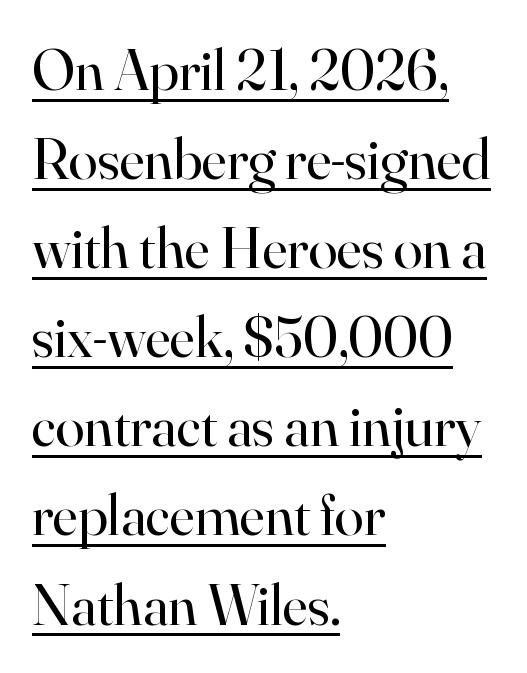
Q: Is the text bold? A: No.
Q: Is the text italic (slanted)? A: No, it is upright.
Q: Is the typeface a serif or a sans-serif typeface? A: Serif.
Q: Is the text underlined? A: Yes.
Q: How is the paragraph aligned? A: Left-aligned.
Q: Is the spacing between letters normal or unusually wide? A: Normal.
Q: Is the spacing between lines tight, normal or loose? A: Normal.
Q: Width (condensed, normal, or wide)? A: Normal.
Q: Stroke contrast? A: High.
Q: x-height? A: Small.
Q: Monospaced? A: No.
